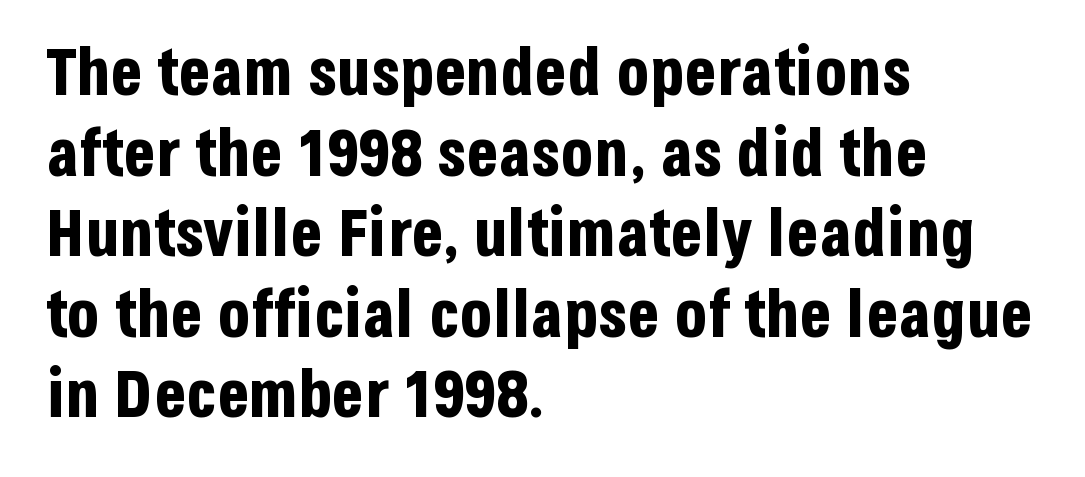
The passage shown is typed in a proportional face where columns would drift. When letters stand straight like this, we call the style roman or upright. These lines are composed in type without serifs. A clean baseline with only descenders dipping below it. This sample is left-justified, so line endings fall wherever the words run out.
